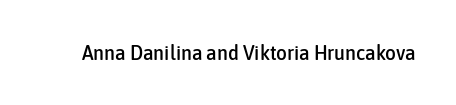
The image shows 21 px text type, upright; set normal letter spacing, not underlined.
